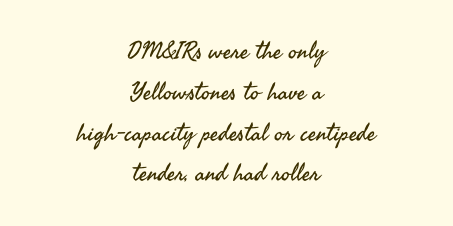
The image shows 24 px text type; set centered, normal line spacing (1.7x), normal letter spacing, not underlined.
